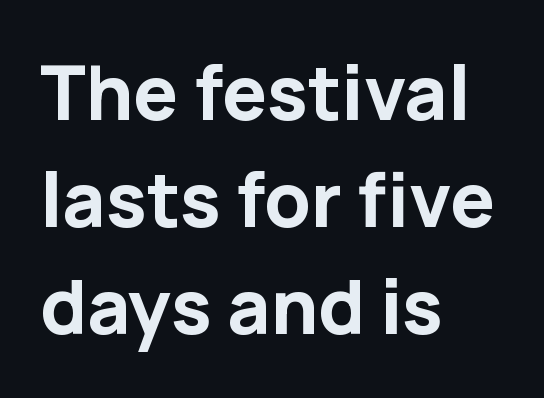
Any mark beneath the type? The region is blank. The rendering uses a moderate line-height, typical for paragraphs. Is the block centered? No — it sits flush against the left margin. Rendered with straight, roman letterforms.
